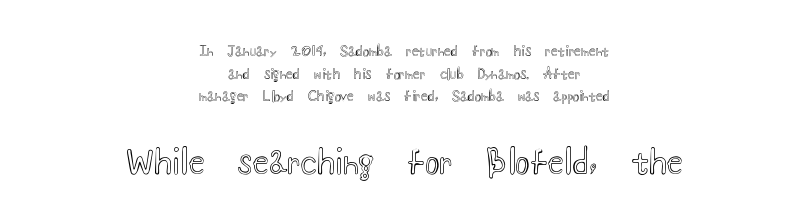
Q: Is the text italic (slanted)? A: No, it is upright.
Q: Is the text underlined? A: No.
Q: How is the paragraph aligned? A: Centered.
Q: Is the spacing between letters normal or unusually wide? A: Normal.
Q: Is the spacing between lines tight, normal or loose? A: Normal.
Q: Which block of text is set in a larger size, the first (top) or the second (bottom)? A: The second (bottom) one.
Q: Width (condensed, normal, or wide)? A: Wide.
Q: x-height? A: Small.
Q: Monospaced? A: No.
